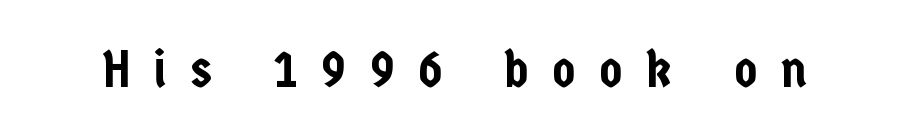
The horizontal fit of the characters is loose and conspicuously gappy. Anything drawn beneath the words? Only blank space. The passage shown is typeset with a sans-serif family. Here the designer chose a conventional face with non-uniform glyph widths.
